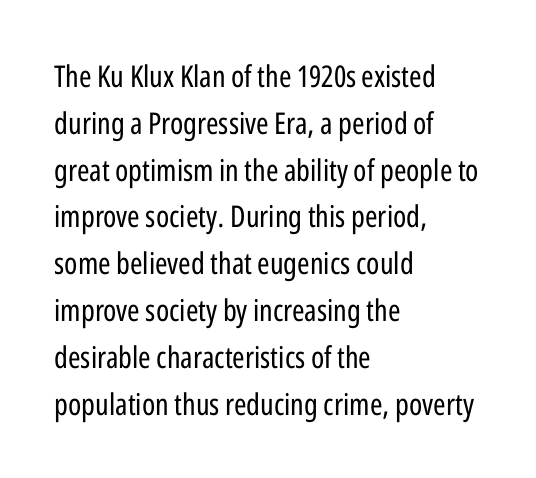
Q: Is the text bold? A: No.
Q: Is the text italic (slanted)? A: No, it is upright.
Q: Is the typeface a serif or a sans-serif typeface? A: Sans-serif.
Q: Is the text underlined? A: No.
Q: How is the paragraph aligned? A: Left-aligned.
Q: Is the spacing between letters normal or unusually wide? A: Normal.
Q: Is the spacing between lines tight, normal or loose? A: Normal.
Q: Width (condensed, normal, or wide)? A: Condensed.
Q: Stroke contrast? A: Low.
Q: x-height? A: Medium.
Q: Monospaced? A: No.
